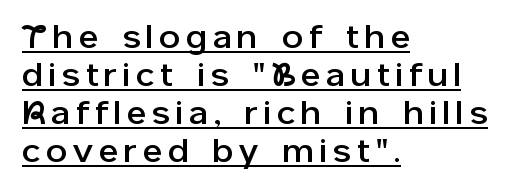
The image shows 33 px sans-serif type, upright; set left-aligned, tight line spacing (1.15x), underlined; low stroke contrast and a medium x-height.
